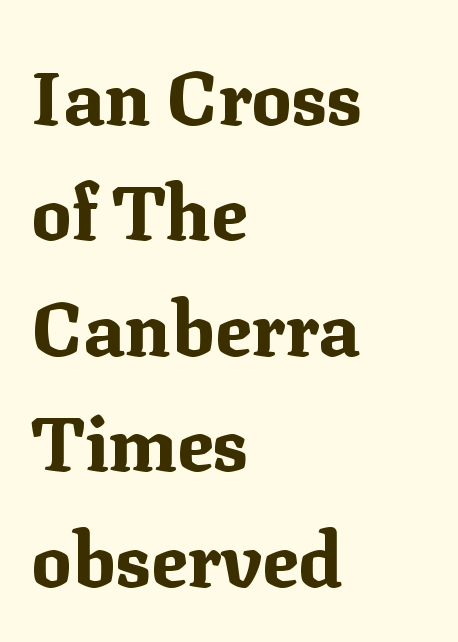
Q: Is the text bold? A: Yes.
Q: Is the text italic (slanted)? A: No, it is upright.
Q: Is the typeface a serif or a sans-serif typeface? A: Serif.
Q: Is the text underlined? A: No.
Q: How is the paragraph aligned? A: Left-aligned.
Q: Is the spacing between letters normal or unusually wide? A: Normal.
Q: Is the spacing between lines tight, normal or loose? A: Normal.
Q: Width (condensed, normal, or wide)? A: Normal.
Q: Stroke contrast? A: Medium.
Q: x-height? A: Medium.
Q: Monospaced? A: No.
